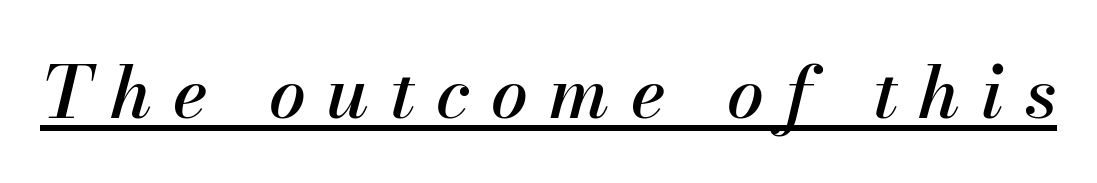
Q: Is the text italic (slanted)? A: Yes, it leans right by about 13 degrees.
Q: Is the text underlined? A: Yes.
Q: Is the spacing between letters normal or unusually wide? A: Unusually wide.
Q: Width (condensed, normal, or wide)? A: Normal.
Q: Stroke contrast? A: Medium.
Q: x-height? A: Small.
Q: Monospaced? A: No.
